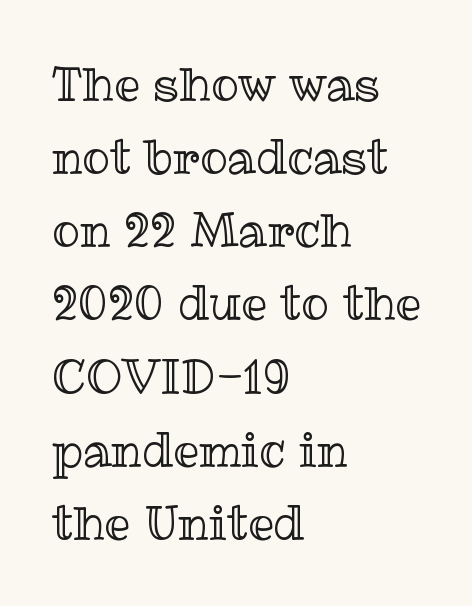
The image shows 46 px text type, upright; set left-aligned, normal line spacing (1.59x), normal letter spacing, not underlined; a medium x-height.
